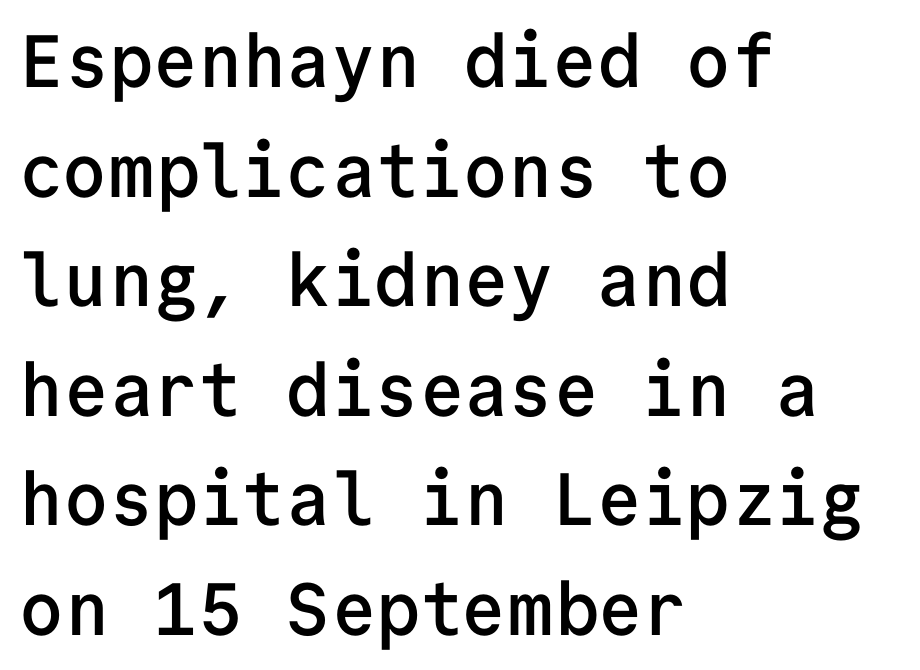
{"serif": "no", "italic": "no", "bold": "semi", "weight": "semibold", "width": "normal", "stroke_contrast": "low", "x_height": "medium", "monospaced": "yes", "underline": "no", "align": "left", "line_spacing": "normal", "line_spacing_ratio": 1.48, "letter_spacing": "normal", "letter_spacing_em": 0.0, "glyph_px": 74}
